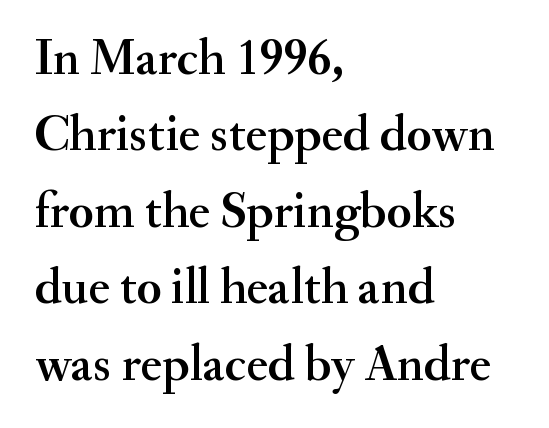
Q: Is the text italic (slanted)? A: No, it is upright.
Q: Is the typeface a serif or a sans-serif typeface? A: Serif.
Q: Is the text underlined? A: No.
Q: How is the paragraph aligned? A: Left-aligned.
Q: Is the spacing between letters normal or unusually wide? A: Normal.
Q: Is the spacing between lines tight, normal or loose? A: Normal.
Q: Width (condensed, normal, or wide)? A: Normal.
Q: Stroke contrast? A: Medium.
Q: x-height? A: Small.
Q: Monospaced? A: No.
